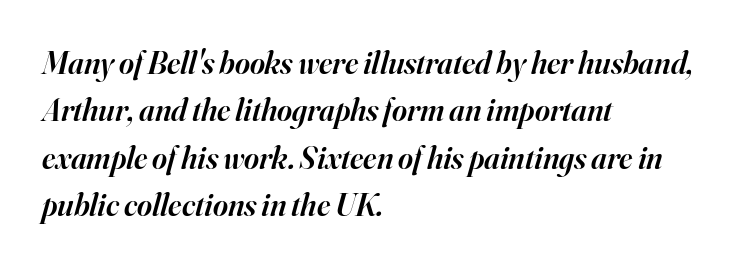
The image shows 32 px semibold serif type, italic (leaning right); set left-aligned, normal line spacing (1.48x), normal letter spacing, not underlined; high stroke contrast and a small x-height.
